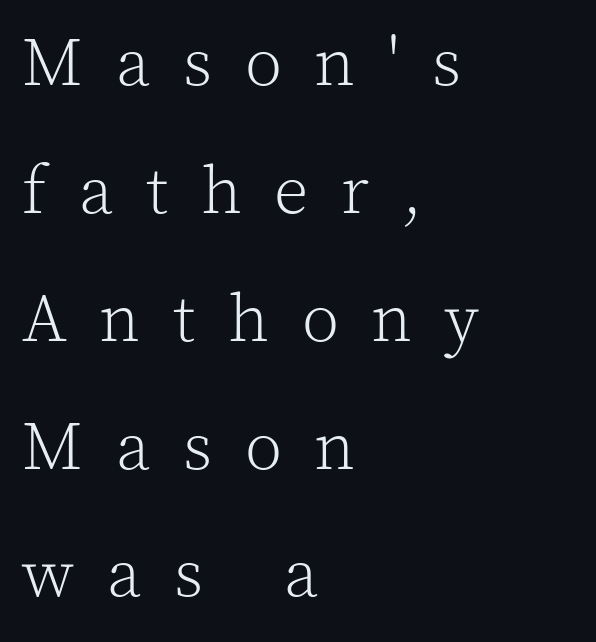
{"serif": "yes", "italic": "no", "bold": "no", "weight": "light", "width": "normal", "x_height": "medium", "monospaced": "no", "underline": "no", "align": "left", "line_spacing_ratio": 1.88, "letter_spacing": "wide", "letter_spacing_em": 0.48, "glyph_px": 68}
